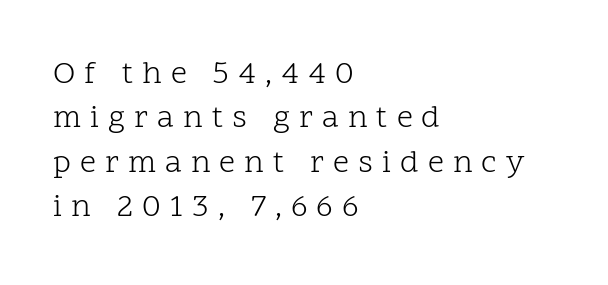
The font family rendered here belongs to the serif group. Each letter keeps its own natural width here, so spacing adapts to shape. These lines stack with their left ends in a neat column. The strokes are not fattened; the text isn't bold. Clear beneath every line of the passage. Regular leading.
